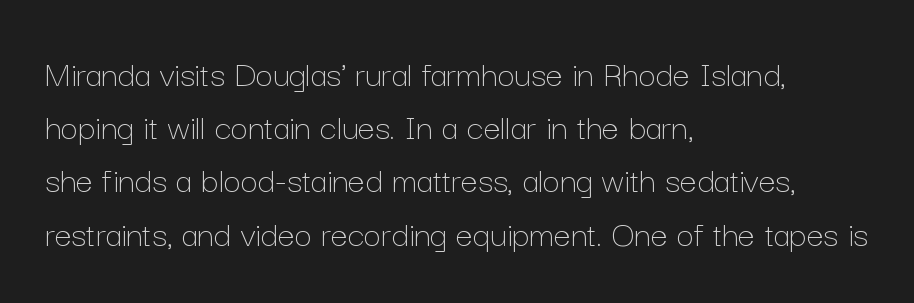
Q: Is the text bold? A: No.
Q: Is the text italic (slanted)? A: No, it is upright.
Q: Is the text underlined? A: No.
Q: How is the paragraph aligned? A: Left-aligned.
Q: Is the spacing between letters normal or unusually wide? A: Normal.
Q: Is the spacing between lines tight, normal or loose? A: Normal.
Q: Width (condensed, normal, or wide)? A: Normal.
Q: Stroke contrast? A: Low.
Q: x-height? A: Medium.
Q: Monospaced? A: No.
